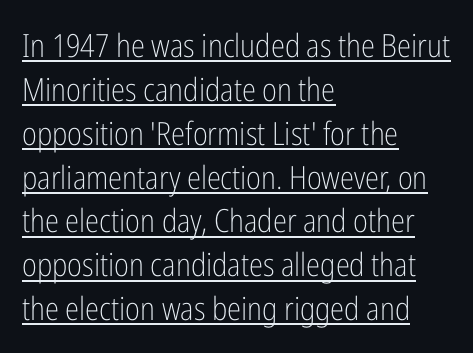
{"serif": "no", "italic": "no", "bold": "no", "weight": "light", "width": "condensed", "stroke_contrast": "low", "x_height": "medium", "monospaced": "no", "underline": "yes", "align": "left", "line_spacing": "normal", "line_spacing_ratio": 1.37, "letter_spacing": "normal", "letter_spacing_em": 0.0, "glyph_px": 32}
